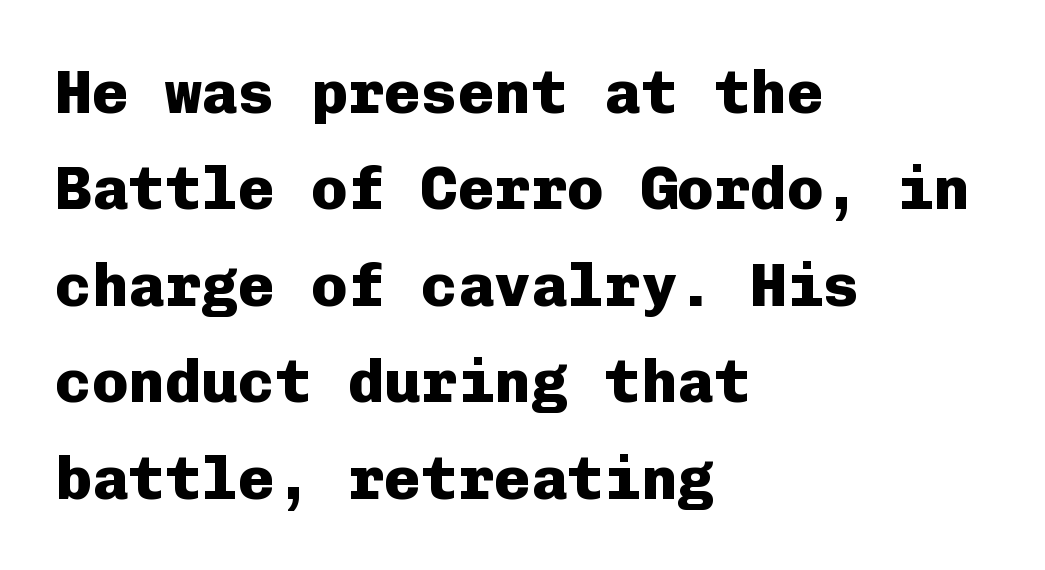
Spacing verdict: monospaced, one width for all characters. Stroke thickness is high; the sample reads as a true bold. These lines sit exactly where default settings would place them. The strip under each line holds only bare page. Style check: upright. The horizontal fit of the characters is conventional and even.
